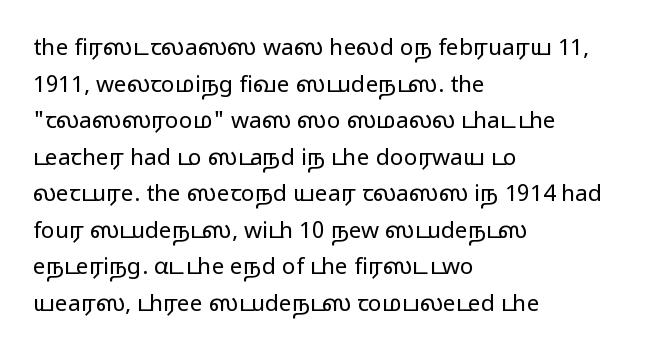
The image shows 23 px text type, upright; set left-aligned, normal line spacing (1.59x), normal letter spacing, not underlined.
